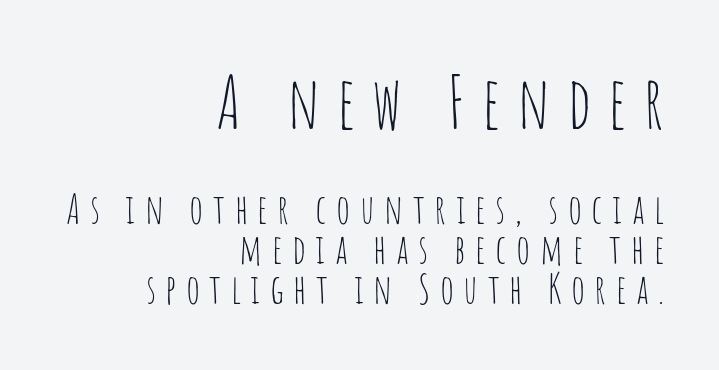
The image shows 72 px thin, condensed sans-serif type, upright; set right-aligned, tight line spacing (0.97x), unusually wide letter spacing (+0.23 em), not underlined; the first (top) block is 1.76x larger; low stroke contrast and a large x-height.
